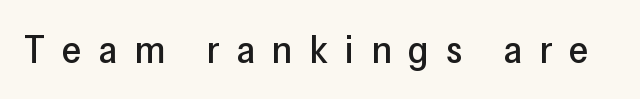
The image shows 39 px sans-serif type, upright; set unusually wide letter spacing (+0.44 em), not underlined; low stroke contrast and a medium x-height.
